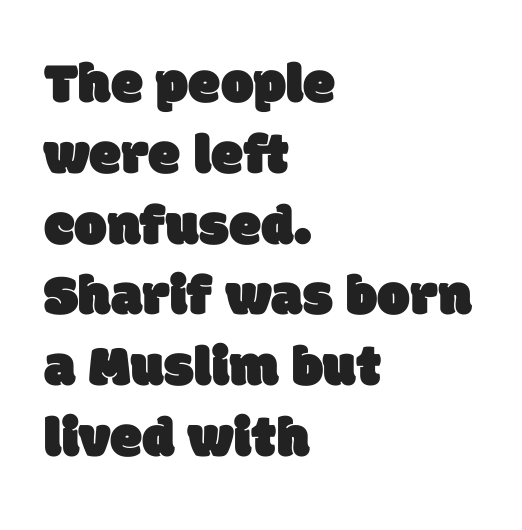
Classification — sans serif. The rag falls on the right side of this text block. No extra tracking has been applied to these lines. The strip under each line holds only bare page. Spacing verdict: proportional, widths tailored to each character.
